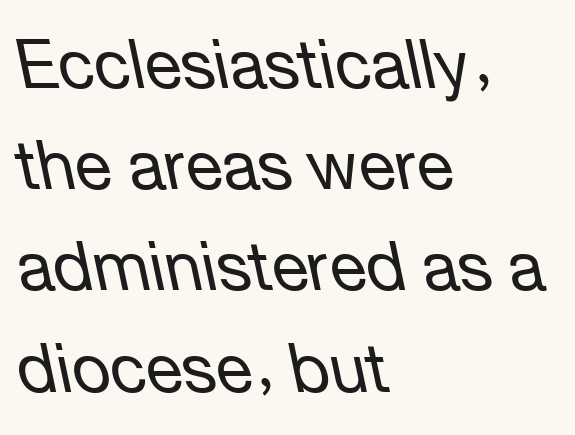
Underline: absent. Slant detected: the letters are inclined. A classic flush-left, rag-right setting is used for this passage. Short note: letters normally spaced. Stroke thickness stays within the range of a standard reading face or lighter.
